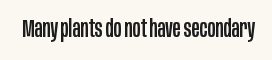
Observe the ordinary spacing: letters are neighbours, not strangers. Underline: absent. Rendered with straight, roman letterforms.
